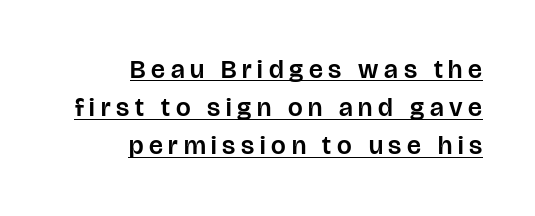
{"italic": "no", "underline": "yes", "align": "right", "line_spacing": "normal", "line_spacing_ratio": 1.47, "letter_spacing": "wide", "letter_spacing_em": 0.22, "glyph_px": 26}
